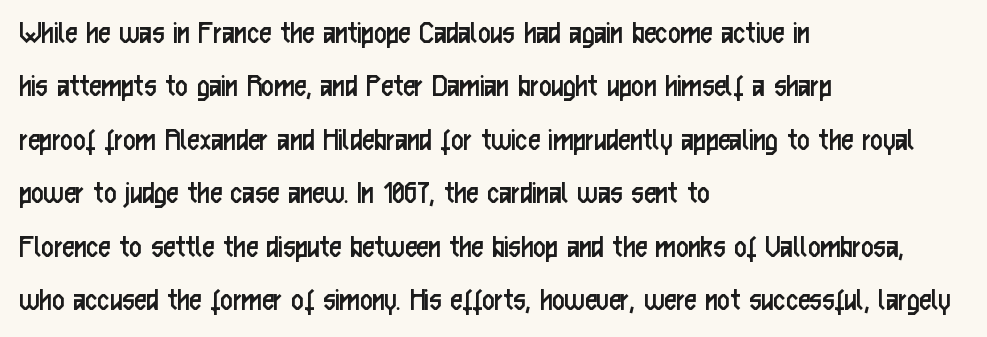
{"serif": "no", "italic": "no", "bold": "no", "weight": "regular", "width": "condensed", "stroke_contrast": "low", "x_height": "medium", "monospaced": "no", "underline": "no", "align": "left", "line_spacing": "normal", "line_spacing_ratio": 1.57, "letter_spacing": "normal", "letter_spacing_em": 0.0, "glyph_px": 34}
